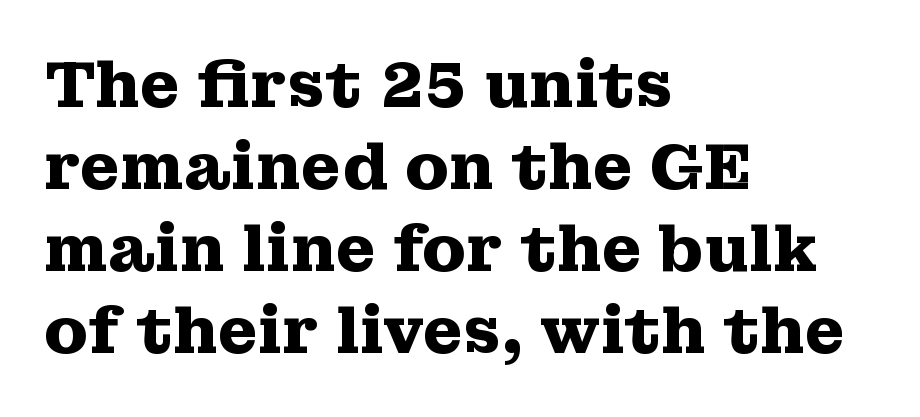
Q: Is the text bold? A: Yes.
Q: Is the text italic (slanted)? A: No, it is upright.
Q: Is the typeface a serif or a sans-serif typeface? A: Serif.
Q: Is the text underlined? A: No.
Q: How is the paragraph aligned? A: Left-aligned.
Q: Is the spacing between letters normal or unusually wide? A: Normal.
Q: Is the spacing between lines tight, normal or loose? A: Normal.
Q: Width (condensed, normal, or wide)? A: Wide.
Q: Stroke contrast? A: Medium.
Q: x-height? A: Medium.
Q: Monospaced? A: No.
